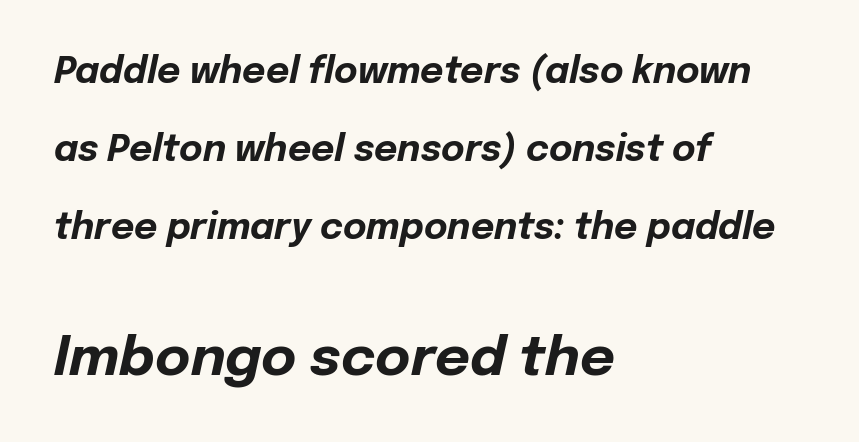
Q: Is the text bold? A: Yes.
Q: Is the text italic (slanted)? A: Yes, it leans right by about 12 degrees.
Q: Is the text underlined? A: No.
Q: How is the paragraph aligned? A: Left-aligned.
Q: Is the spacing between letters normal or unusually wide? A: Normal.
Q: Is the spacing between lines tight, normal or loose? A: Loose.
Q: Which block of text is set in a larger size, the first (top) or the second (bottom)? A: The second (bottom) one.
Q: Width (condensed, normal, or wide)? A: Normal.
Q: Stroke contrast? A: Low.
Q: x-height? A: Medium.
Q: Monospaced? A: No.
